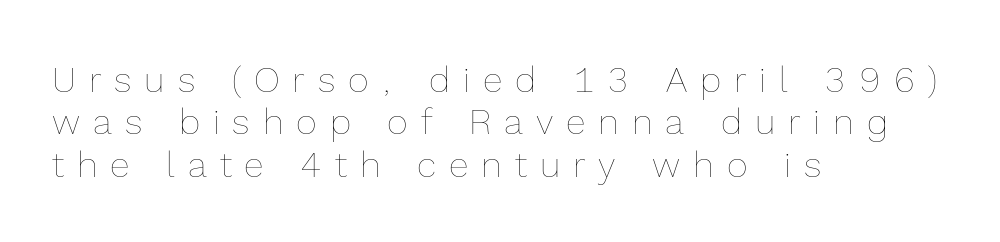
Does the copy run flush right? No — it runs flush left. A roman cut, with each character standing at attention. The glyphs are unaccompanied by any horizontal stroke below them. Is the letter spacing exaggerated? Yes — the characters are pushed far apart.
